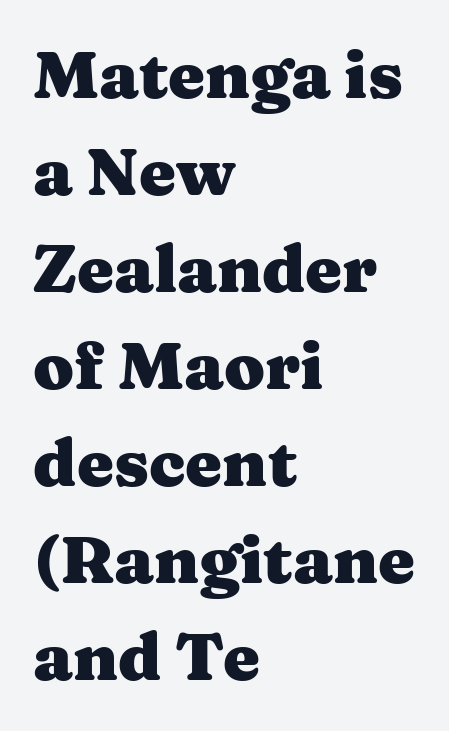
{"serif": "yes", "italic": "no", "bold": "yes", "weight": "heavy", "width": "wide", "stroke_contrast": "medium", "x_height": "medium", "monospaced": "no", "underline": "no", "align": "left", "line_spacing": "normal", "line_spacing_ratio": 1.47, "letter_spacing": "normal", "letter_spacing_em": 0.0, "glyph_px": 66}
